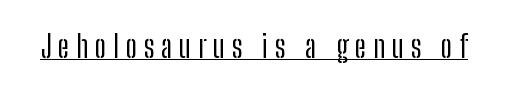
{"serif": "no", "italic": "no", "width": "condensed", "stroke_contrast": "low", "x_height": "medium", "monospaced": "no", "underline": "yes", "letter_spacing": "wide", "letter_spacing_em": 0.22, "glyph_px": 31}
